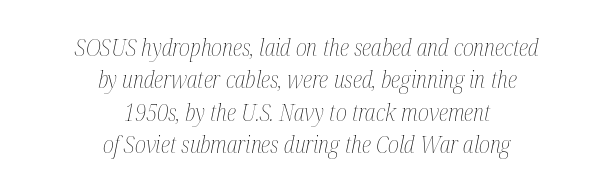
Would a proofreader flag this as italicized? Yes. The font is comparable to plain body text, perhaps lighter. A bare baseline throughout the passage. The whitespace from short lines is split evenly between both sides. The passage shown has conventional tracking throughout.
